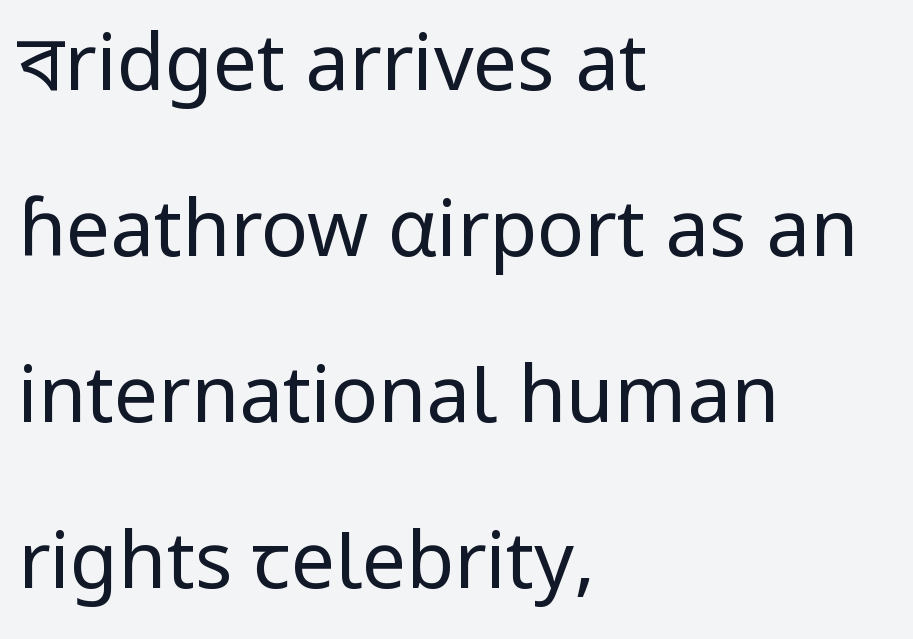
Q: Is the text bold? A: No.
Q: Is the text italic (slanted)? A: No, it is upright.
Q: Is the typeface a serif or a sans-serif typeface? A: Sans-serif.
Q: Is the text underlined? A: No.
Q: How is the paragraph aligned? A: Left-aligned.
Q: Is the spacing between letters normal or unusually wide? A: Normal.
Q: Is the spacing between lines tight, normal or loose? A: Loose.
Q: Width (condensed, normal, or wide)? A: Normal.
Q: Stroke contrast? A: Low.
Q: x-height? A: Medium.
Q: Monospaced? A: No.
